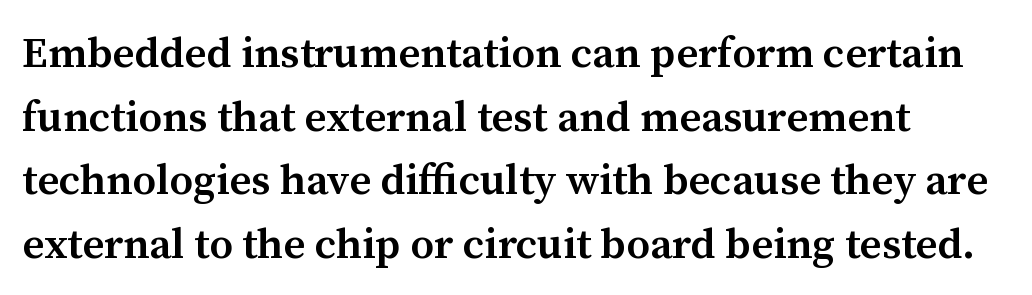
This is moderately heavy type, rendered in semibold. The foot of each line stays bare and open. Characters follow at the spacing the type designer built in. Is this a fixed-width face? No — the glyphs have proportional, varying widths.
